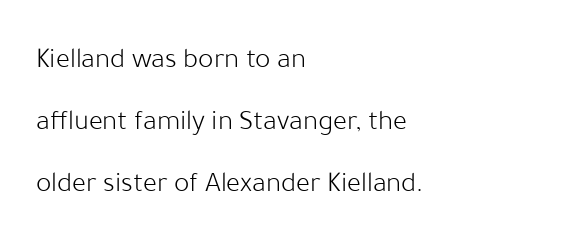
Q: Is the text bold? A: No.
Q: Is the text italic (slanted)? A: No, it is upright.
Q: Is the typeface a serif or a sans-serif typeface? A: Sans-serif.
Q: Is the text underlined? A: No.
Q: How is the paragraph aligned? A: Left-aligned.
Q: Is the spacing between letters normal or unusually wide? A: Normal.
Q: Is the spacing between lines tight, normal or loose? A: Loose.
Q: Width (condensed, normal, or wide)? A: Normal.
Q: Stroke contrast? A: Low.
Q: x-height? A: Medium.
Q: Monospaced? A: No.
